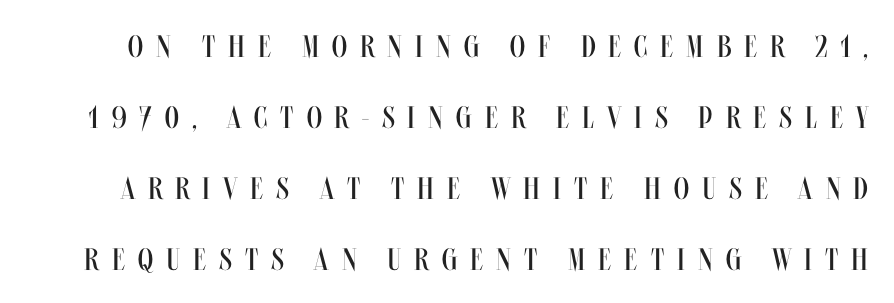
Q: Is the text bold? A: No.
Q: Is the text italic (slanted)? A: No, it is upright.
Q: Is the text underlined? A: No.
Q: Is the spacing between letters normal or unusually wide? A: Unusually wide.
Q: Is the spacing between lines tight, normal or loose? A: Loose.
Q: Width (condensed, normal, or wide)? A: Condensed.
Q: Stroke contrast? A: Medium.
Q: x-height? A: Large.
Q: Monospaced? A: No.
